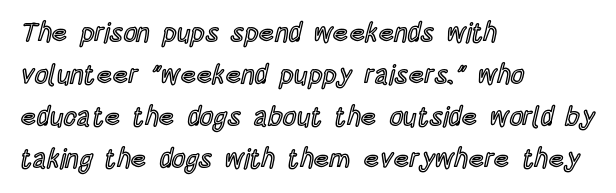
Quick note: underline off. The typesetter chose a ragged-right arrangement here. Leading: standard. Words appear dense and cohesive because spacing is normal.
